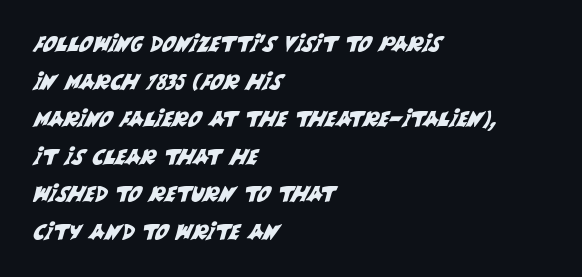
No word sits above an underline. Tracking here is standard; glyphs follow each other at the usual distance. A student would call this left alignment; a typographer would say flush left, rag right.
